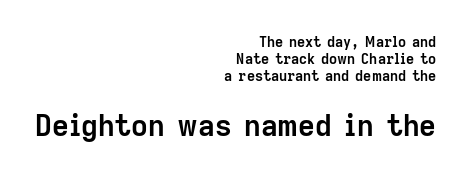
The image shows 29 px semibold sans-serif type, upright; set right-aligned, line spacing 1.22x, normal letter spacing, not underlined; the second (bottom) block is 2.07x larger; low stroke contrast and a medium x-height.
